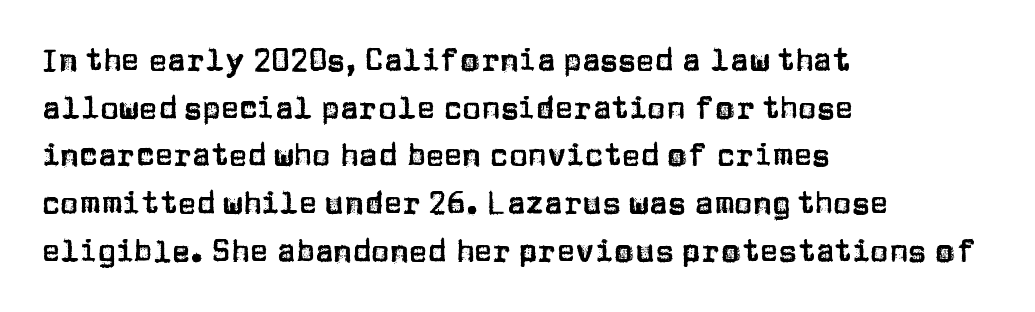
The type family on display is of the sans-serif kind. Inter-character spacing is left at the font's built-in metrics. The string is rendered with underlining switched off. The font's upright variant was chosen for this text.
